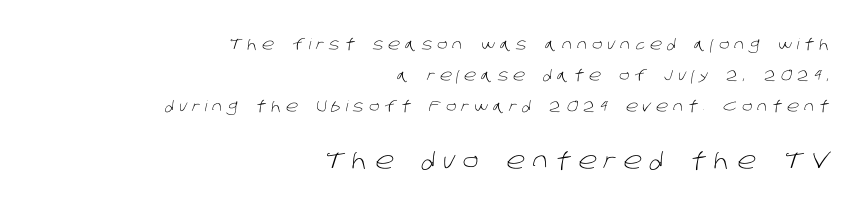
The string is rendered with underlining switched off. Regarding leading, the lines here are spaced well apart. Leftover space on each line is placed entirely before the opening word. The face looks like a standard text weight, possibly lighter. These two chunks differ in scale, with the bottom chunk taking the larger measure.
